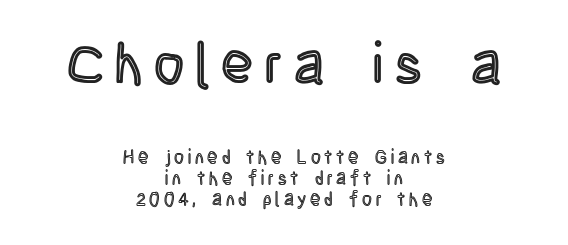
Q: Is the text italic (slanted)? A: No, it is upright.
Q: Is the text underlined? A: No.
Q: How is the paragraph aligned? A: Centered.
Q: Is the spacing between letters normal or unusually wide? A: Unusually wide.
Q: Is the spacing between lines tight, normal or loose? A: Tight.
Q: Which block of text is set in a larger size, the first (top) or the second (bottom)? A: The first (top) one.
Q: Width (condensed, normal, or wide)? A: Condensed.
Q: x-height? A: Large.
Q: Monospaced? A: No.
